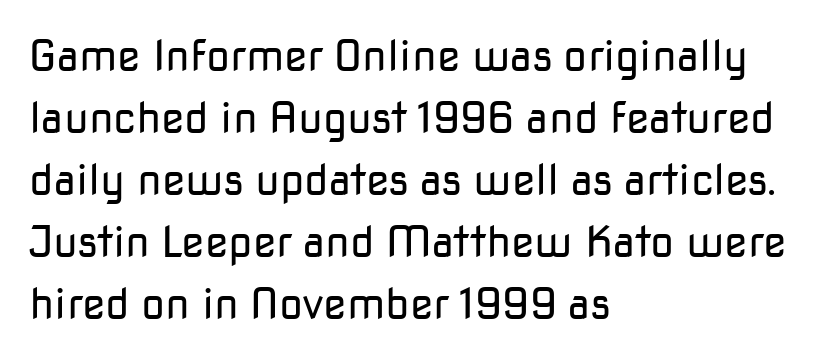
Q: Is the text bold? A: No.
Q: Is the text italic (slanted)? A: No, it is upright.
Q: Is the typeface a serif or a sans-serif typeface? A: Sans-serif.
Q: Is the text underlined? A: No.
Q: How is the paragraph aligned? A: Left-aligned.
Q: Is the spacing between letters normal or unusually wide? A: Normal.
Q: Is the spacing between lines tight, normal or loose? A: Normal.
Q: Width (condensed, normal, or wide)? A: Normal.
Q: Stroke contrast? A: Low.
Q: x-height? A: Medium.
Q: Monospaced? A: No.
